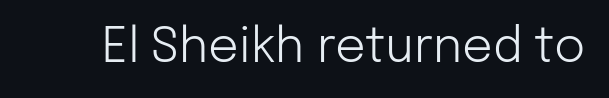
Q: Is the text bold? A: No.
Q: Is the text italic (slanted)? A: No, it is upright.
Q: Is the typeface a serif or a sans-serif typeface? A: Sans-serif.
Q: Is the text underlined? A: No.
Q: Is the spacing between letters normal or unusually wide? A: Normal.
Q: Width (condensed, normal, or wide)? A: Normal.
Q: Stroke contrast? A: Low.
Q: x-height? A: Medium.
Q: Monospaced? A: No.
